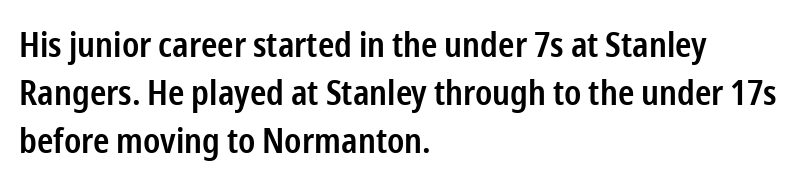
Quick note: not italic, upright. Firm but not heavy-handed strokes: this text is semibold. Type without underlining. Compared with a centered layout, this one pins lines to the left instead.
